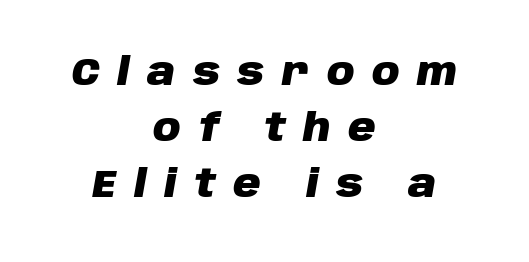
The image shows 38 px heavy type, italic (leaning right); set centered, normal line spacing (1.48x), unusually wide letter spacing (+0.46 em), not underlined; low stroke contrast and a large x-height.
